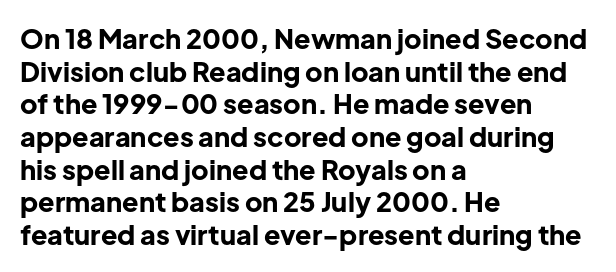
The image shows 27 px bold type, upright; set left-aligned, line spacing 1.21x, normal letter spacing, not underlined.
